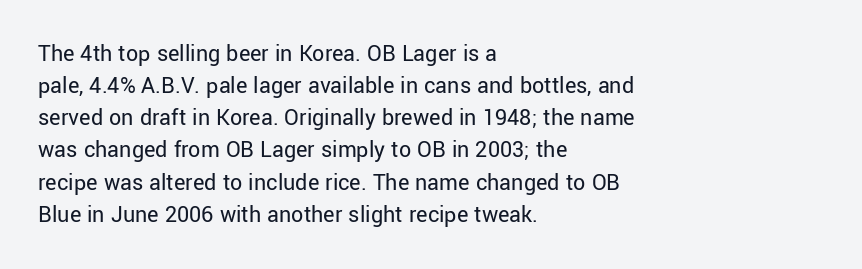
The image shows 24 px text type, upright; set left-aligned, normal line spacing (1.34x), normal letter spacing, not underlined.
